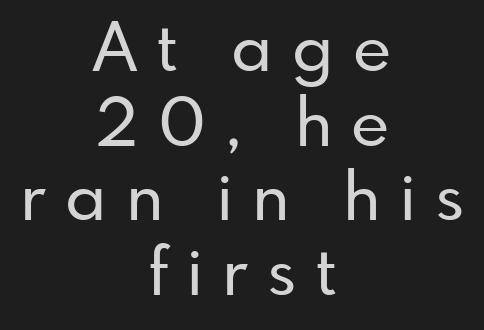
The block of text is dense from top to bottom, with scant space between rows. Each word looks stretched out because of the extra space between its letters. A typesetter would mark this as roman, not italic. Descender tails drop into unmarked territory.
